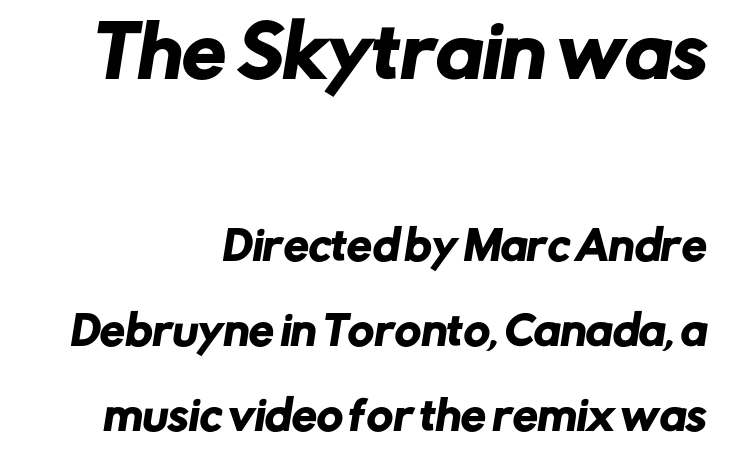
{"serif": "no", "width": "normal", "stroke_contrast": "low", "x_height": "medium", "monospaced": "no", "underline": "no", "align": "right", "line_spacing": "loose", "line_spacing_ratio": 2.13, "letter_spacing": "normal", "letter_spacing_em": 0.0, "larger_block": "first", "size_ratio": 1.75, "glyph_px": 70}
